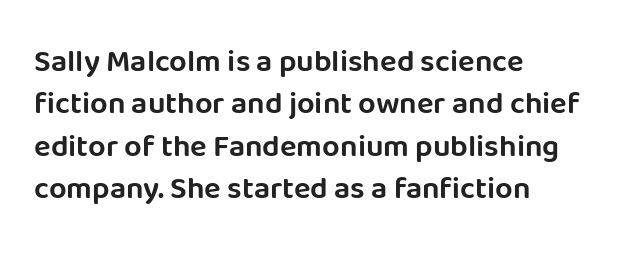
The image shows 31 px sans-serif type, upright; set left-aligned, normal line spacing (1.37x), normal letter spacing, not underlined; low stroke contrast and a large x-height.
